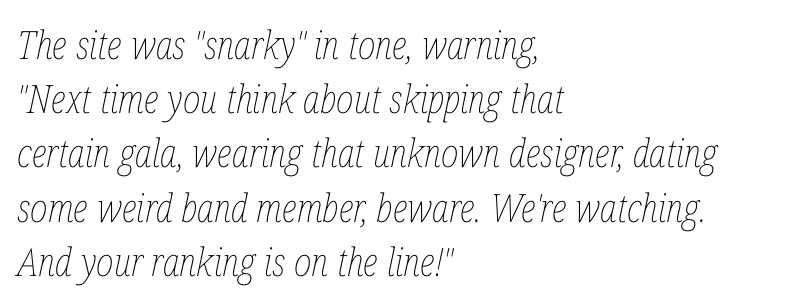
Q: Is the text bold? A: No.
Q: Is the text italic (slanted)? A: Yes, it leans right by about 12 degrees.
Q: Is the text underlined? A: No.
Q: How is the paragraph aligned? A: Left-aligned.
Q: Is the spacing between letters normal or unusually wide? A: Normal.
Q: Is the spacing between lines tight, normal or loose? A: Normal.
Q: Width (condensed, normal, or wide)? A: Condensed.
Q: Stroke contrast? A: Low.
Q: x-height? A: Medium.
Q: Monospaced? A: No.
